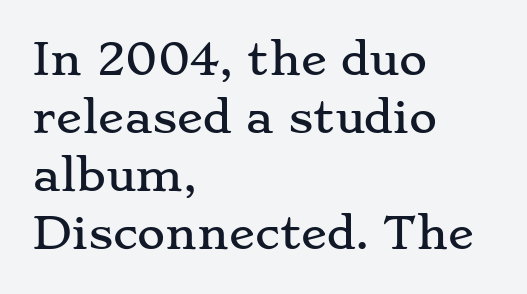
{"serif": "yes", "italic": "no", "width": "wide", "stroke_contrast": "low", "x_height": "small", "monospaced": "no", "underline": "no", "align": "left", "line_spacing": "normal", "line_spacing_ratio": 1.35, "letter_spacing": "normal", "letter_spacing_em": 0.0, "glyph_px": 43}
